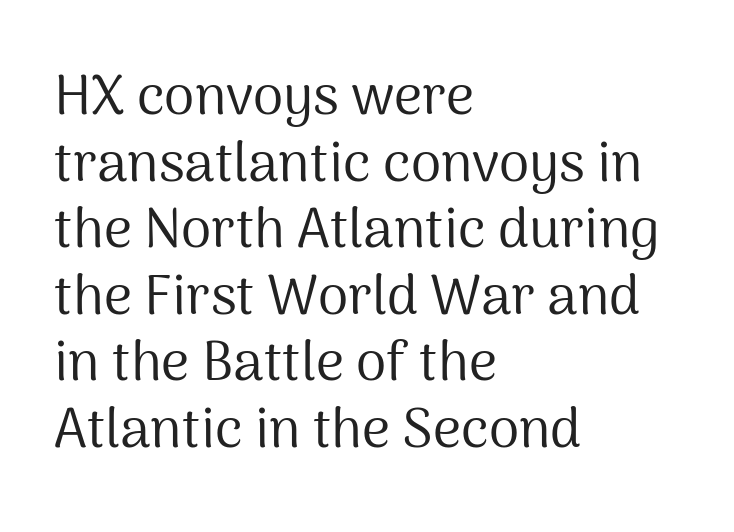
Q: Is the text bold? A: No.
Q: Is the text italic (slanted)? A: No, it is upright.
Q: Is the typeface a serif or a sans-serif typeface? A: Sans-serif.
Q: Is the text underlined? A: No.
Q: How is the paragraph aligned? A: Left-aligned.
Q: Is the spacing between letters normal or unusually wide? A: Normal.
Q: Width (condensed, normal, or wide)? A: Normal.
Q: Stroke contrast? A: Medium.
Q: x-height? A: Medium.
Q: Monospaced? A: No.
